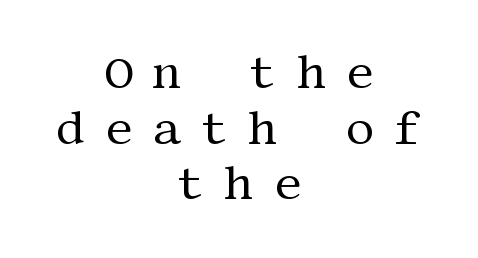
The image shows 46 px regular-weight serif type, upright; set centered, line spacing 1.21x, unusually wide letter spacing (+0.41 em), not underlined; medium stroke contrast and a large x-height.
